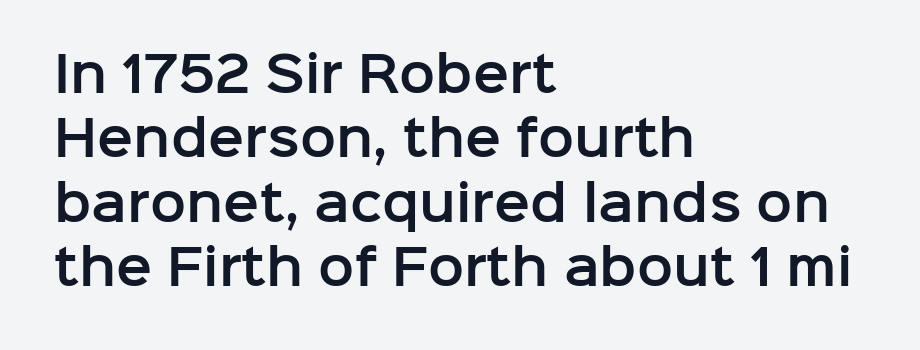
Unlike italic type, these characters show no tilt at all. The vertical gap from one line to the next is medium. Is the letter spacing exaggerated? No — it looks like the ordinary default. The rendering anchors every line to the left-hand side.
